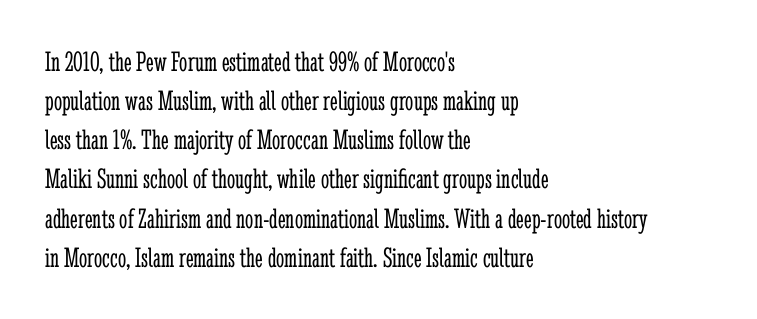
{"serif": "yes", "italic": "no", "bold": "no", "weight": "light", "width": "condensed", "stroke_contrast": "low", "x_height": "medium", "monospaced": "no", "underline": "no", "align": "left", "line_spacing": "normal", "line_spacing_ratio": 1.35, "letter_spacing": "normal", "letter_spacing_em": 0.0, "glyph_px": 29}
